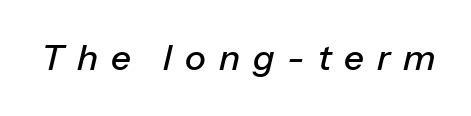
The image shows 35 px text type, italic (leaning right); set unusually wide letter spacing (+0.37 em), not underlined; low stroke contrast and a medium x-height.
